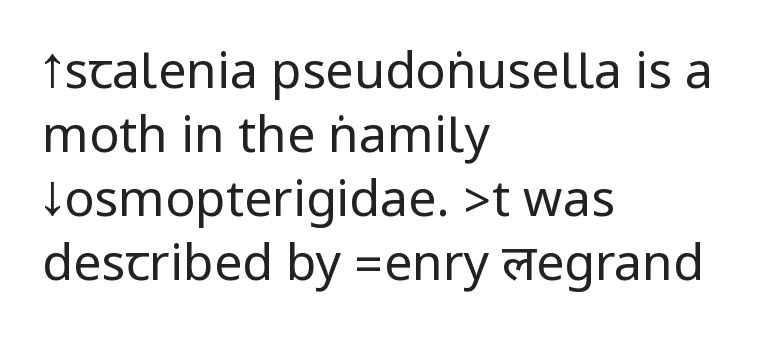
The image shows 50 px regular-weight, condensed sans-serif type, upright; set left-aligned, normal line spacing (1.28x), normal letter spacing, not underlined; low stroke contrast.
